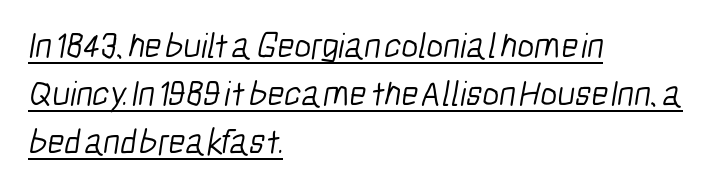
The image shows 36 px light, condensed sans-serif type; set left-aligned, normal line spacing (1.34x), normal letter spacing, underlined; low stroke contrast and a medium x-height.
